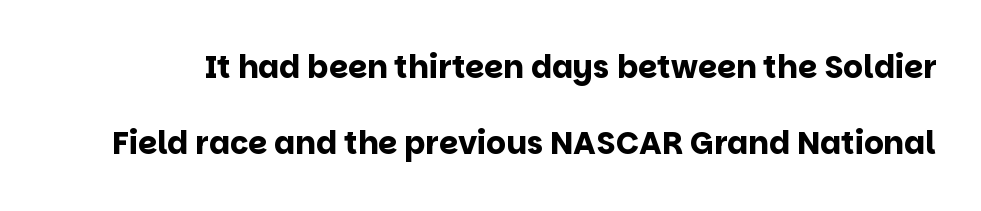
The image shows 31 px bold sans-serif type, upright; set loose line spacing (2.46x), normal letter spacing, not underlined; low stroke contrast and a large x-height.
